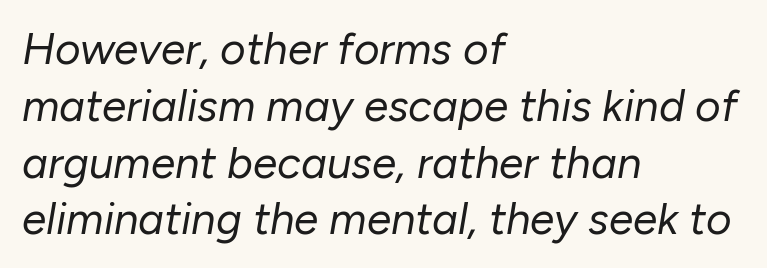
{"italic": "yes", "lean": "right", "slant_degrees": 10, "bold": "no", "weight": "regular", "width": "normal", "stroke_contrast": "low", "x_height": "medium", "monospaced": "no", "underline": "no", "align": "left", "line_spacing": "normal", "line_spacing_ratio": 1.29, "letter_spacing": "normal", "letter_spacing_em": 0.0, "glyph_px": 44}
